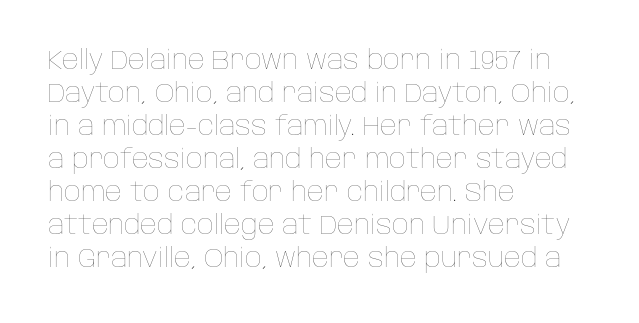
Q: Is the text bold? A: No.
Q: Is the text italic (slanted)? A: No, it is upright.
Q: Is the text underlined? A: No.
Q: How is the paragraph aligned? A: Left-aligned.
Q: Is the spacing between letters normal or unusually wide? A: Normal.
Q: Is the spacing between lines tight, normal or loose? A: Normal.
